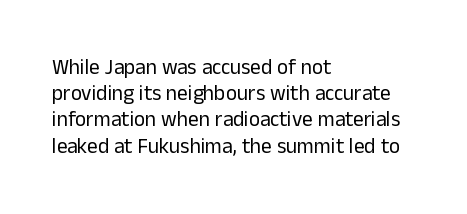
Does extra space separate the letters? No, they use regular spacing. Layout note: lines flush left. The area under the type is left untouched. This reads as an unemphasized weight, regular at the heaviest. This is roman type, the default non-slanted kind. Vertical spacing — default.
